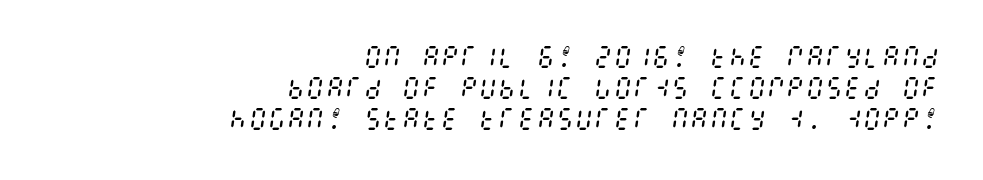
The image shows 24 px text type, italic (leaning right); set right-aligned, normal line spacing (1.29x), normal letter spacing, not underlined.
